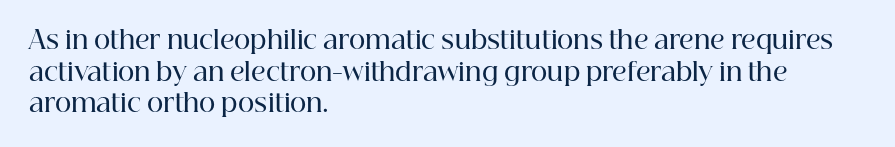
Q: Is the text bold? A: Semi-bold.
Q: Is the text italic (slanted)? A: No, it is upright.
Q: Is the text underlined? A: No.
Q: How is the paragraph aligned? A: Left-aligned.
Q: Is the spacing between letters normal or unusually wide? A: Normal.
Q: Is the spacing between lines tight, normal or loose? A: Normal.
